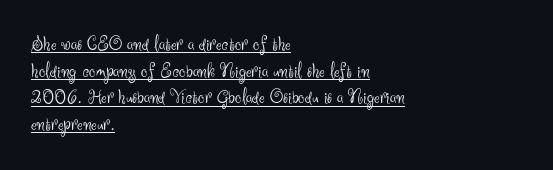
{"italic": "no", "bold": "no", "underline": "yes", "align": "left", "line_spacing": "normal", "line_spacing_ratio": 1.27, "letter_spacing": "normal", "letter_spacing_em": 0.0, "glyph_px": 21}
